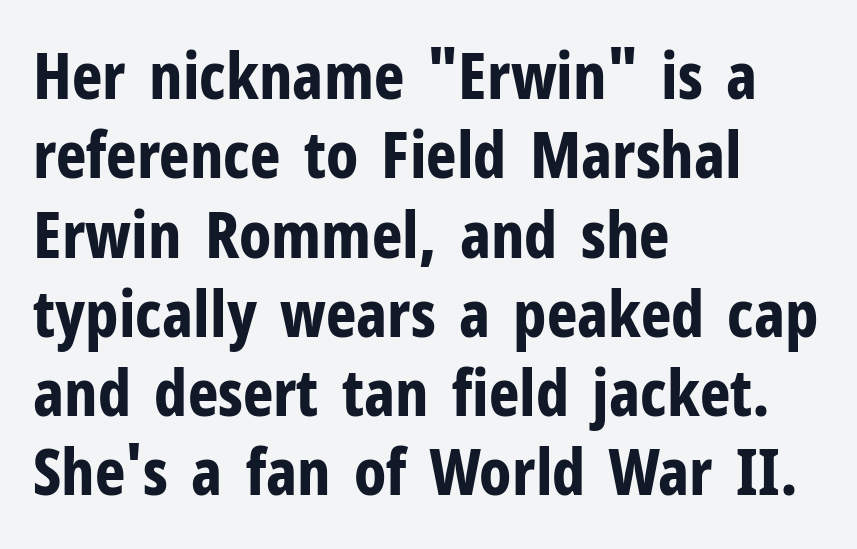
Q: Is the text bold? A: Yes.
Q: Is the text italic (slanted)? A: No, it is upright.
Q: Is the typeface a serif or a sans-serif typeface? A: Sans-serif.
Q: Is the text underlined? A: No.
Q: How is the paragraph aligned? A: Left-aligned.
Q: Is the spacing between letters normal or unusually wide? A: Normal.
Q: Width (condensed, normal, or wide)? A: Condensed.
Q: Stroke contrast? A: Low.
Q: x-height? A: Medium.
Q: Monospaced? A: No.
